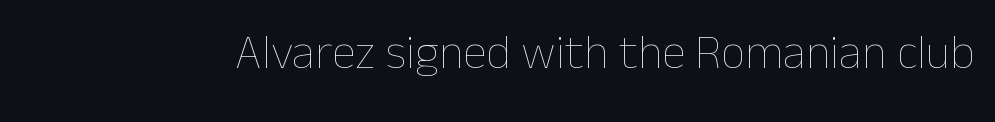
The image shows 48 px thin type, upright; set normal letter spacing, not underlined; low stroke contrast and a medium x-height.
